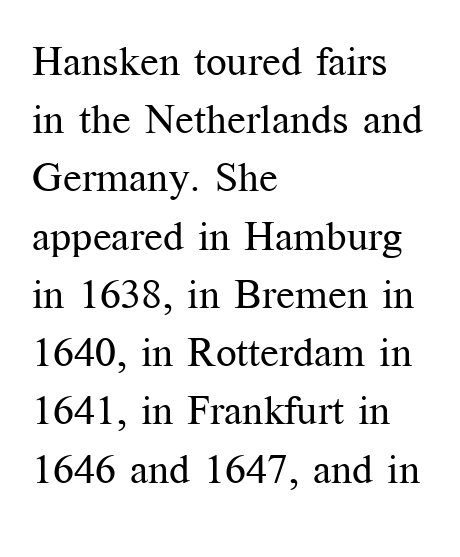
{"serif": "yes", "italic": "no", "bold": "no", "weight": "regular", "width": "normal", "stroke_contrast": "medium", "x_height": "medium", "monospaced": "no", "underline": "no", "align": "left", "line_spacing": "normal", "line_spacing_ratio": 1.42, "letter_spacing": "normal", "letter_spacing_em": 0.0, "glyph_px": 41}
